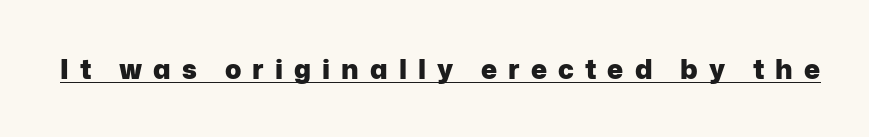
The image shows 27 px bold type, upright; set unusually wide letter spacing (+0.41 em), underlined.
